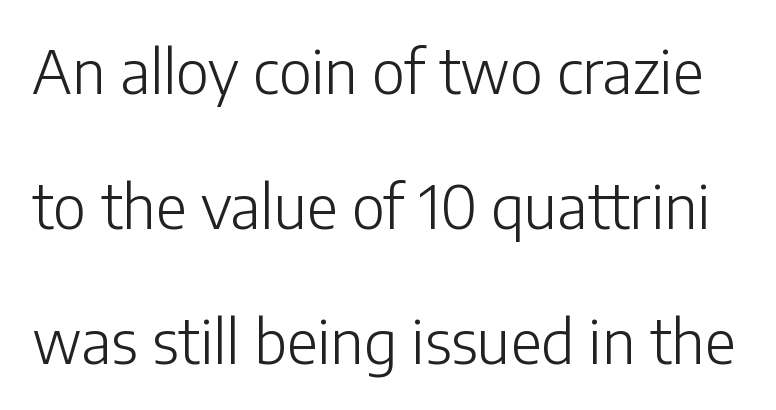
Q: Is the text bold? A: No.
Q: Is the text italic (slanted)? A: No, it is upright.
Q: Is the typeface a serif or a sans-serif typeface? A: Sans-serif.
Q: Is the text underlined? A: No.
Q: Is the spacing between letters normal or unusually wide? A: Normal.
Q: Is the spacing between lines tight, normal or loose? A: Loose.
Q: Width (condensed, normal, or wide)? A: Normal.
Q: Stroke contrast? A: Low.
Q: x-height? A: Medium.
Q: Monospaced? A: No.
